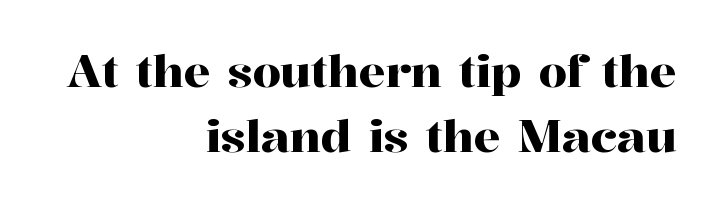
The image shows 45 px serif type, upright; set right-aligned, normal line spacing (1.45x), normal letter spacing, not underlined; high stroke contrast and a medium x-height.
